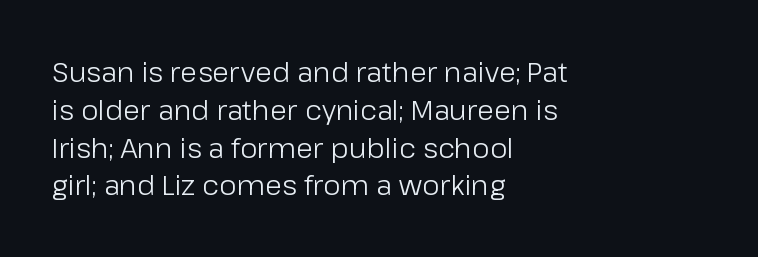
{"serif": "no", "italic": "no", "bold": "no", "weight": "light", "width": "normal", "stroke_contrast": "low", "x_height": "medium", "monospaced": "no", "underline": "no", "align": "left", "line_spacing": "normal", "line_spacing_ratio": 1.35, "letter_spacing": "normal", "letter_spacing_em": 0.0, "glyph_px": 28}
